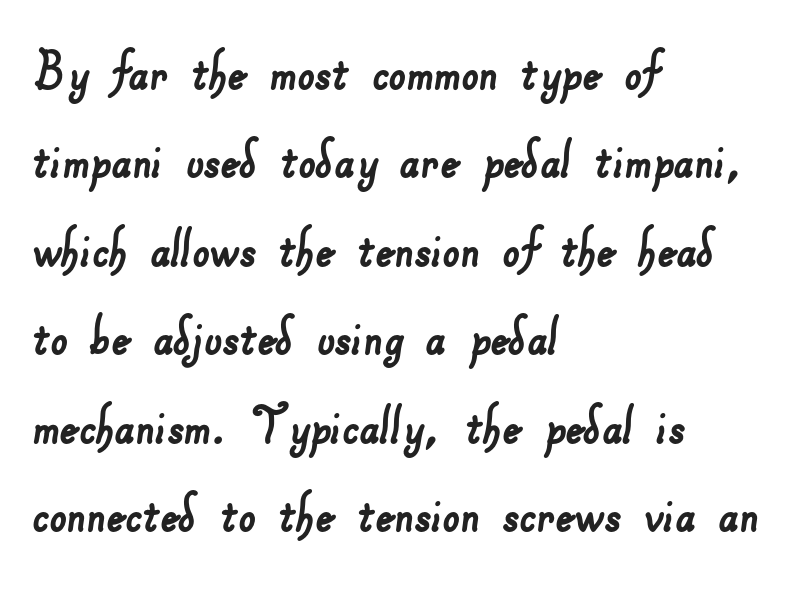
{"serif": "no", "width": "normal", "stroke_contrast": "low", "x_height": "small", "monospaced": "no", "underline": "no", "align": "left", "line_spacing": "normal", "line_spacing_ratio": 1.45, "letter_spacing": "normal", "letter_spacing_em": 0.0, "glyph_px": 61}
